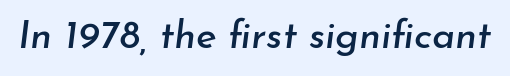
The rendering uses natural spacing where letterforms have individual widths. Characters follow at the spacing the type designer built in. Has an underline been added? It has not. Would a proofreader flag this as italicized? Yes.
